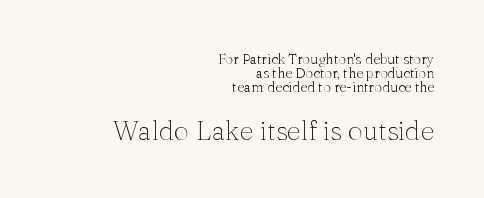
These lines stack with their right ends in a neat column. Nothing unusual about the tracking: characters are spaced as the font intends. No heavy texture on the line: the type isn't bold. Block two is the big one; block one sits smaller above it. Descenders are the only things crossing below the line.
